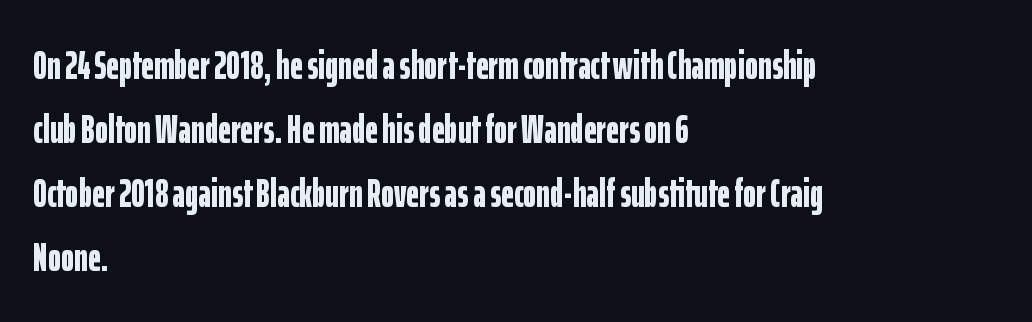
Q: Is the text bold? A: Yes.
Q: Is the text italic (slanted)? A: No, it is upright.
Q: Is the typeface a serif or a sans-serif typeface? A: Sans-serif.
Q: Is the text underlined? A: No.
Q: How is the paragraph aligned? A: Left-aligned.
Q: Is the spacing between letters normal or unusually wide? A: Normal.
Q: Is the spacing between lines tight, normal or loose? A: Normal.
Q: Width (condensed, normal, or wide)? A: Condensed.
Q: Stroke contrast? A: Low.
Q: x-height? A: Medium.
Q: Monospaced? A: No.
